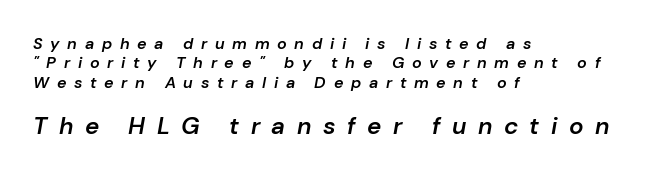
Strokes here are thickened, but only to semibold level. Unmarked baselines from the first word to the last. The compositor pushed each line to the left boundary. The passage shown has open, widely tracked lettering throughout.
